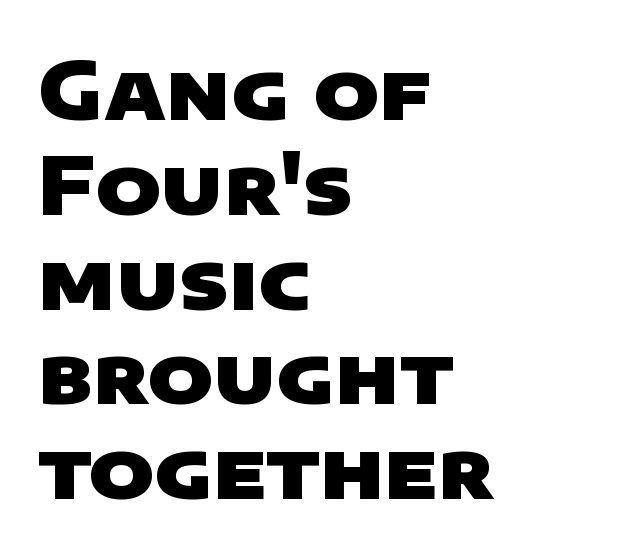
The image shows 79 px heavy, wide sans-serif type; set left-aligned, line spacing 1.2x, normal letter spacing, not underlined; low stroke contrast and a large x-height.
